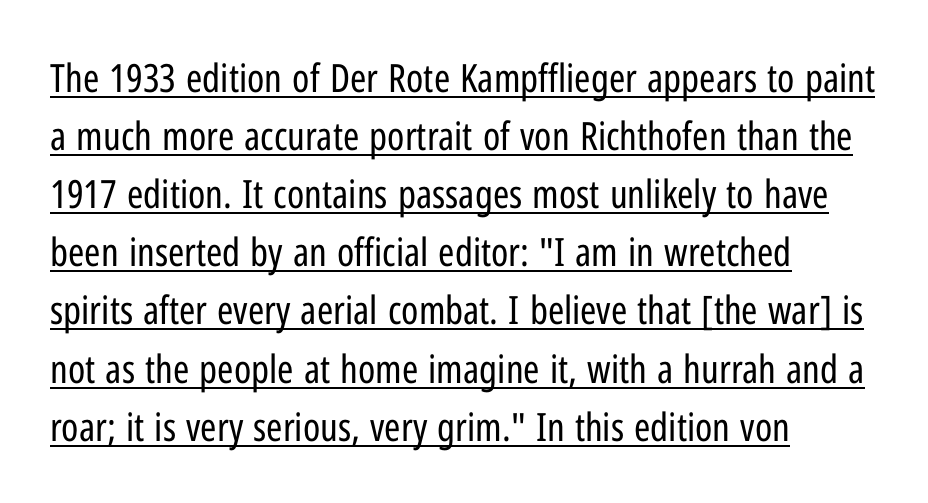
Q: Is the text bold? A: No.
Q: Is the text italic (slanted)? A: No, it is upright.
Q: Is the typeface a serif or a sans-serif typeface? A: Sans-serif.
Q: Is the text underlined? A: Yes.
Q: How is the paragraph aligned? A: Left-aligned.
Q: Is the spacing between letters normal or unusually wide? A: Normal.
Q: Is the spacing between lines tight, normal or loose? A: Normal.
Q: Width (condensed, normal, or wide)? A: Condensed.
Q: Stroke contrast? A: Low.
Q: x-height? A: Medium.
Q: Monospaced? A: No.
